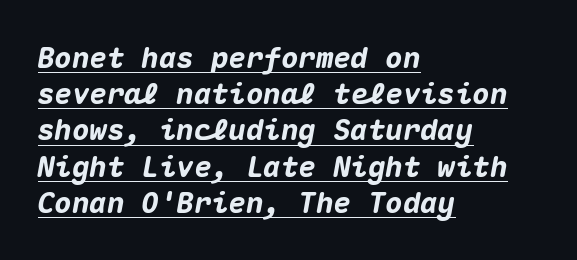
{"italic": "yes", "lean": "right", "slant_degrees": 10, "bold": "yes", "weight": "heavy", "width": "normal", "stroke_contrast": "medium", "x_height": "medium", "monospaced": "yes", "underline": "yes", "align": "left", "line_spacing": "normal", "line_spacing_ratio": 1.25, "letter_spacing": "normal", "letter_spacing_em": 0.0, "glyph_px": 29}
